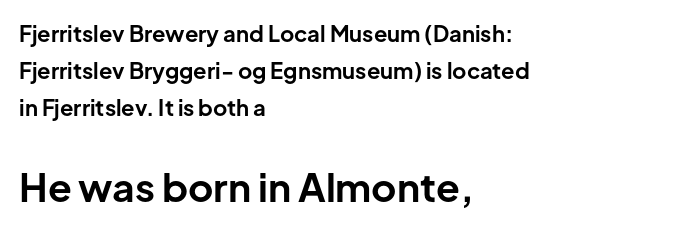
Ordinary non-slanted type is in use. Looks like regular typesetting: each glyph gets only the width it needs. Students, note that the glyphs here touch the page at normal intervals. Look at the bottom of the vertical strokes: they stop flat, with no serifs. A student would notice the bottom passage is typeset larger than what precedes it.
